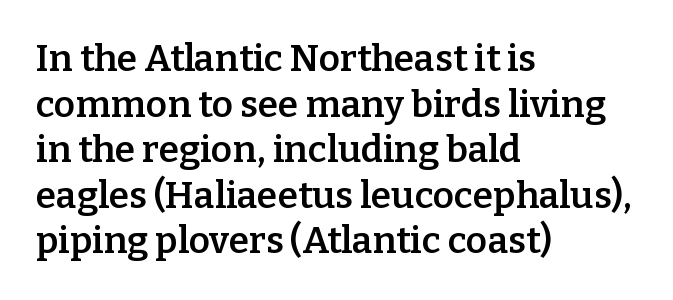
I'd call this a serif setting — the letters wear small feet. Caption: semibold face, moderately heavy strokes. In CSS terms this would be text-align: left. Think of a printed novel: that variable character pitch is what you see here.
